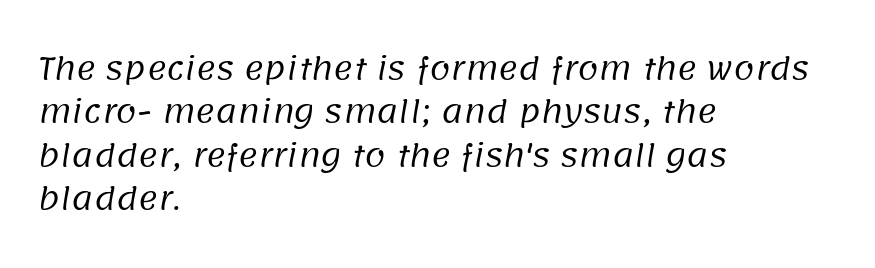
Q: Is the text bold? A: No.
Q: Is the typeface a serif or a sans-serif typeface? A: Sans-serif.
Q: Is the text underlined? A: No.
Q: How is the paragraph aligned? A: Left-aligned.
Q: Is the spacing between letters normal or unusually wide? A: Normal.
Q: Is the spacing between lines tight, normal or loose? A: Normal.
Q: Width (condensed, normal, or wide)? A: Normal.
Q: Stroke contrast? A: Low.
Q: x-height? A: Large.
Q: Monospaced? A: No.
